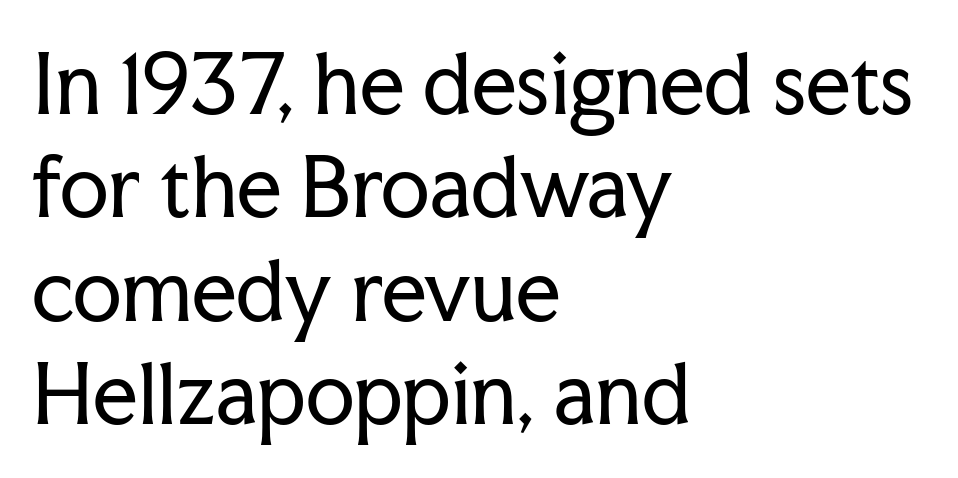
These glyphs show unthickened strokes, regular width or finer. Note: serifs present on the glyphs. Think of a printed novel: that variable character pitch is what you see here. No word sits above an underline.
